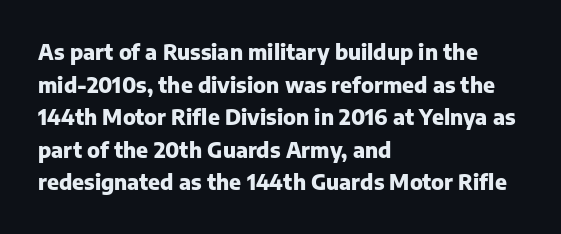
The rendering anchors every line to the left-hand side. In terms of posture, this sample is upright. This sample uses plain, unmodified letter spacing. The gap between lines stays unmarked.
